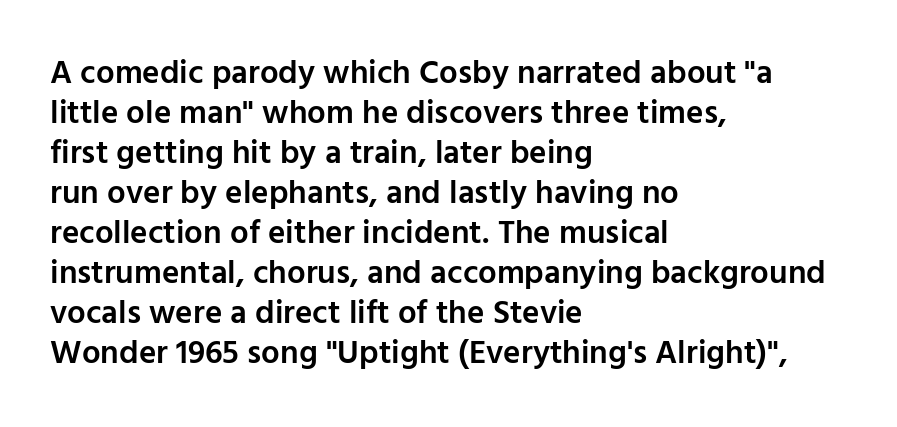
{"serif": "no", "italic": "no", "bold": "semi", "weight": "semibold", "width": "normal", "stroke_contrast": "low", "x_height": "medium", "monospaced": "no", "underline": "no", "align": "left", "line_spacing_ratio": 1.21, "letter_spacing": "normal", "letter_spacing_em": 0.0, "glyph_px": 33}
